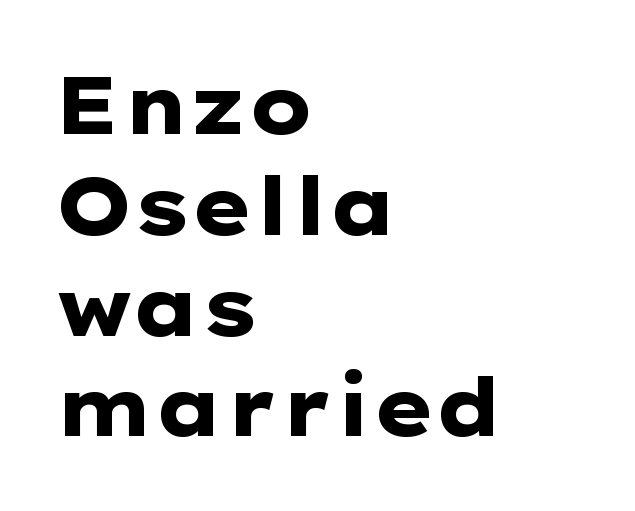
Q: Is the text bold? A: Yes.
Q: Is the text italic (slanted)? A: No, it is upright.
Q: Is the typeface a serif or a sans-serif typeface? A: Sans-serif.
Q: Is the text underlined? A: No.
Q: How is the paragraph aligned? A: Left-aligned.
Q: Is the spacing between letters normal or unusually wide? A: Normal.
Q: Is the spacing between lines tight, normal or loose? A: Normal.
Q: Width (condensed, normal, or wide)? A: Wide.
Q: Stroke contrast? A: Low.
Q: x-height? A: Medium.
Q: Monospaced? A: No.
